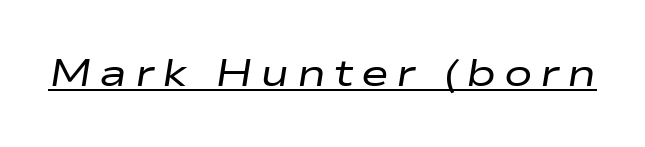
Somebody hit Ctrl+U on this one — the words are underlined. How are the letters spaced? Widely, with obvious added tracking. The weight would be labelled regular, book, light, or lighter still. Think of a printed novel: that variable character pitch is what you see here.
